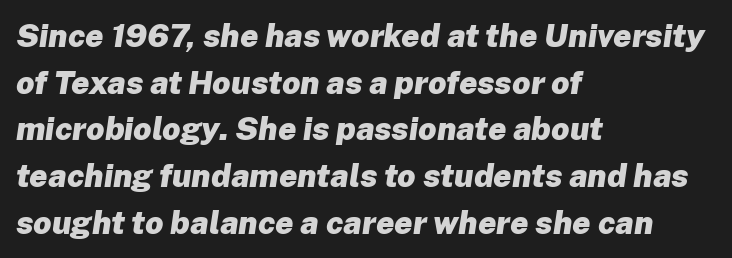
The passage is arranged the way most books set body copy — flush left. Italic: yes, the glyphs are oblique. Successive baselines arrive at the customary interval. These lines are rendered in a variable-pitch font. Typographic density is high because the face is bold.
